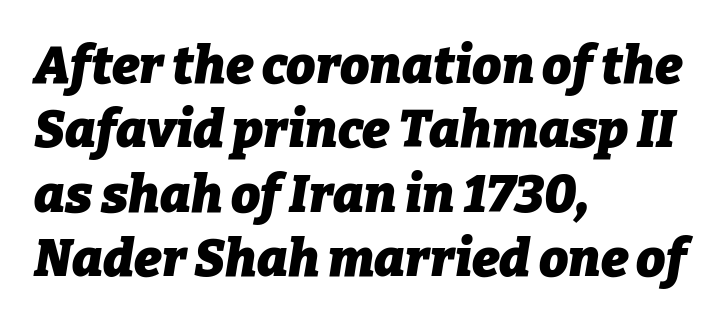
The image shows 52 px heavy type, italic (leaning right); set left-aligned, line spacing 1.24x, normal letter spacing, not underlined; low stroke contrast and a medium x-height.
